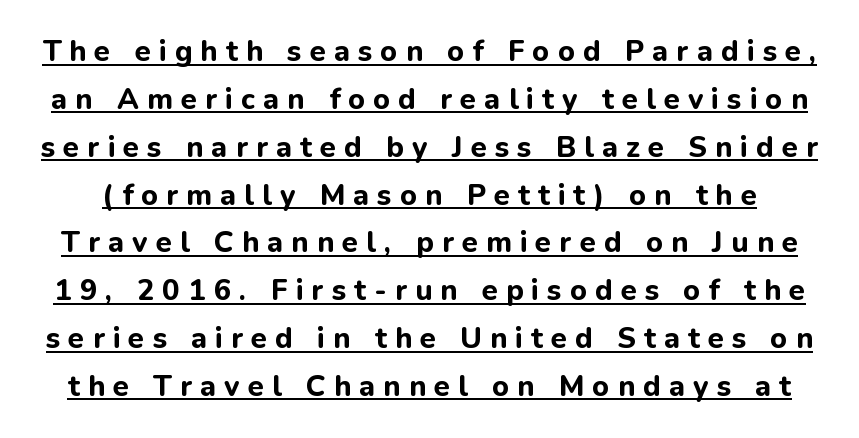
The image shows 29 px bold sans-serif type, upright; set normal line spacing (1.65x), unusually wide letter spacing (+0.28 em), underlined; low stroke contrast and a medium x-height.
